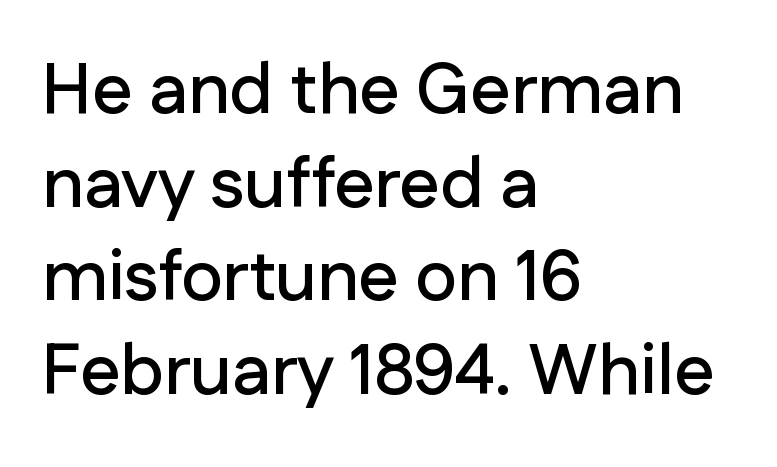
Q: Is the text italic (slanted)? A: No, it is upright.
Q: Is the typeface a serif or a sans-serif typeface? A: Sans-serif.
Q: Is the text underlined? A: No.
Q: How is the paragraph aligned? A: Left-aligned.
Q: Is the spacing between letters normal or unusually wide? A: Normal.
Q: Is the spacing between lines tight, normal or loose? A: Normal.
Q: Width (condensed, normal, or wide)? A: Normal.
Q: Stroke contrast? A: Low.
Q: x-height? A: Medium.
Q: Monospaced? A: No.
